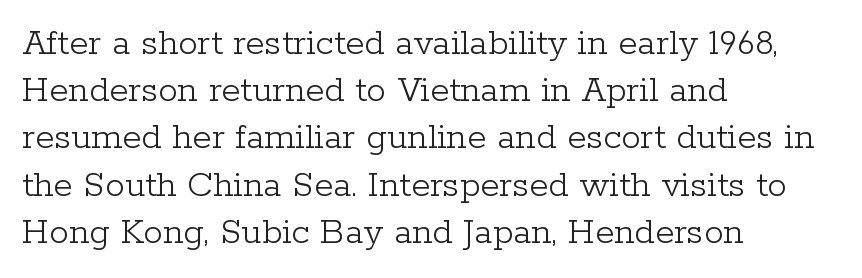
{"serif": "yes", "italic": "no", "bold": "no", "weight": "light", "width": "normal", "stroke_contrast": "low", "x_height": "medium", "monospaced": "no", "underline": "no", "align": "left", "line_spacing_ratio": 1.21, "letter_spacing": "normal", "letter_spacing_em": 0.0, "glyph_px": 39}
